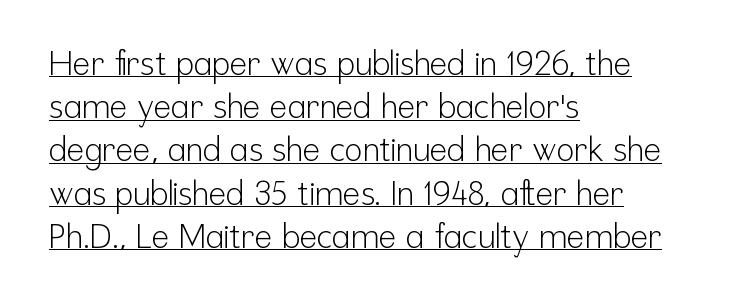
The image shows 33 px light, condensed sans-serif type, upright; set left-aligned, normal line spacing (1.31x), normal letter spacing, underlined; low stroke contrast and a medium x-height.
